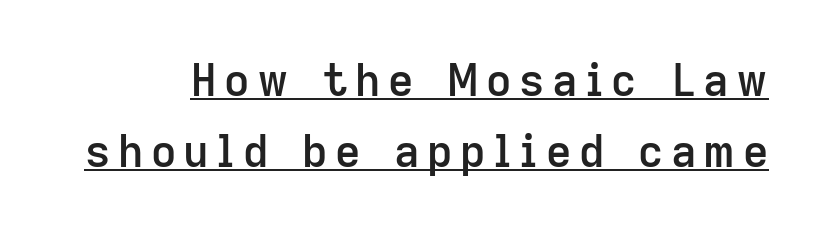
Tall strokes in this sample are plumb rather than angled. The text was rendered using a sans face with plain stroke endings. A somewhat darkened texture: the type is semibold rather than bold. The string is rendered with underlining switched on. Leading matches the norm, producing a regular column. The face used here is proportionally spaced, like ordinary book or web type.
